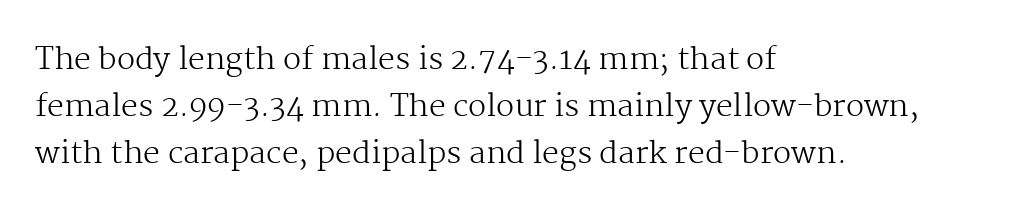
Q: Is the text bold? A: No.
Q: Is the text italic (slanted)? A: No, it is upright.
Q: Is the typeface a serif or a sans-serif typeface? A: Serif.
Q: Is the text underlined? A: No.
Q: How is the paragraph aligned? A: Left-aligned.
Q: Is the spacing between letters normal or unusually wide? A: Normal.
Q: Is the spacing between lines tight, normal or loose? A: Normal.
Q: Width (condensed, normal, or wide)? A: Normal.
Q: Stroke contrast? A: Medium.
Q: x-height? A: Medium.
Q: Monospaced? A: No.
